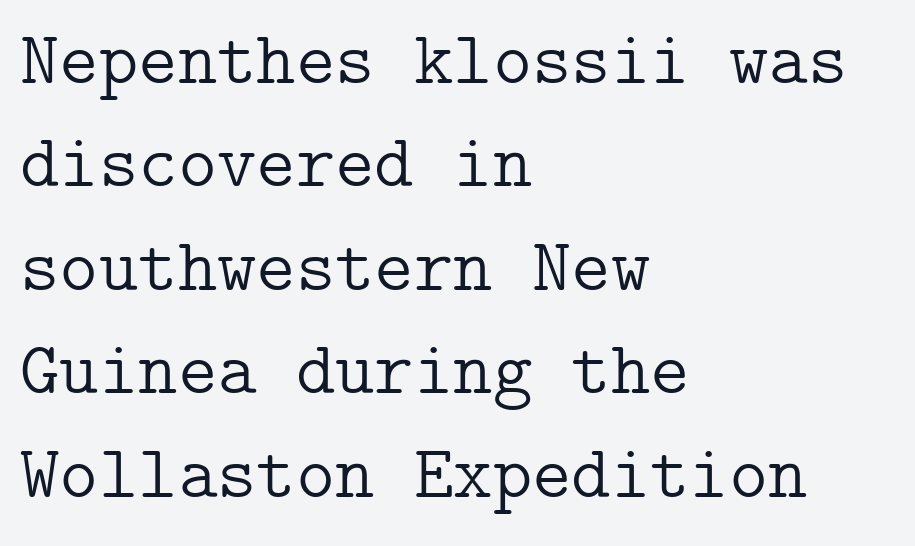
The image shows 75 px light serif type, upright; set left-aligned, normal line spacing (1.38x), normal letter spacing, not underlined; low stroke contrast and a medium x-height.
